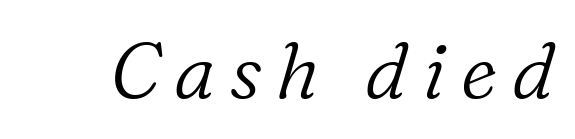
Q: Is the text bold? A: No.
Q: Is the text italic (slanted)? A: Yes, it leans right by about 16 degrees.
Q: Is the typeface a serif or a sans-serif typeface? A: Serif.
Q: Is the text underlined? A: No.
Q: Width (condensed, normal, or wide)? A: Normal.
Q: Stroke contrast? A: Low.
Q: x-height? A: Medium.
Q: Monospaced? A: No.
